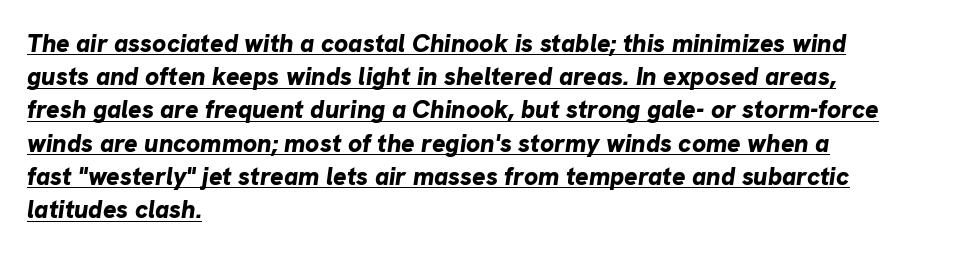
The image shows 25 px bold type, italic (leaning right); set left-aligned, normal line spacing (1.33x), normal letter spacing, underlined.
